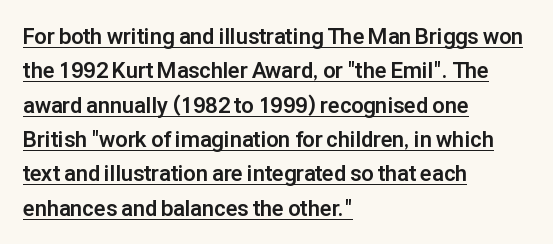
Q: Is the text bold? A: Yes.
Q: Is the text italic (slanted)? A: No, it is upright.
Q: Is the text underlined? A: Yes.
Q: How is the paragraph aligned? A: Left-aligned.
Q: Is the spacing between letters normal or unusually wide? A: Normal.
Q: Is the spacing between lines tight, normal or loose? A: Normal.
